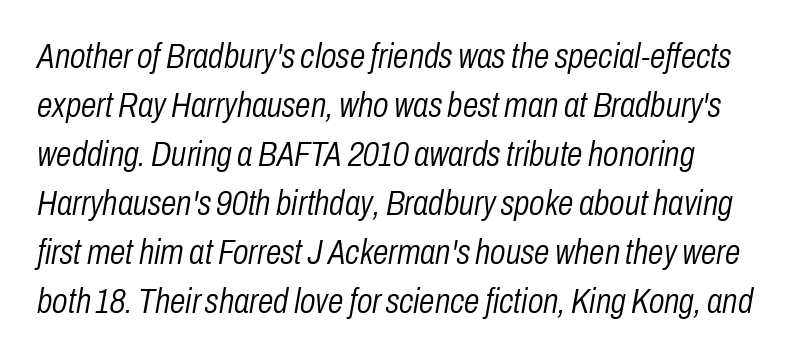
Q: Is the text bold? A: No.
Q: Is the text italic (slanted)? A: Yes, it leans right by about 10 degrees.
Q: Is the text underlined? A: No.
Q: Is the spacing between letters normal or unusually wide? A: Normal.
Q: Is the spacing between lines tight, normal or loose? A: Normal.
Q: Width (condensed, normal, or wide)? A: Condensed.
Q: Stroke contrast? A: Low.
Q: x-height? A: Medium.
Q: Monospaced? A: No.
